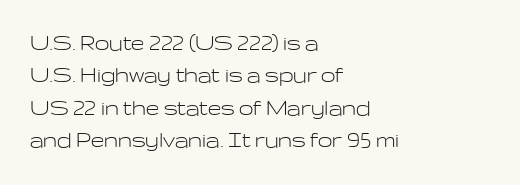
The image shows 26 px text type, upright; set left-aligned, normal line spacing (1.25x), normal letter spacing, not underlined.
